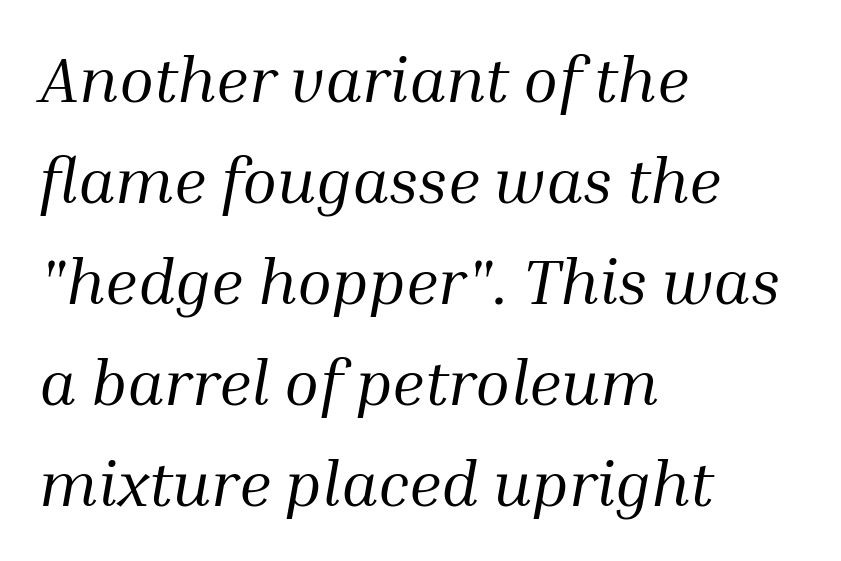
Underline: absent. The face used here is rendered with its standard letterfit. Is this a fixed-width face? No — the glyphs have proportional, varying widths. The text was rendered using a seriffed face with decorative stroke endings.
